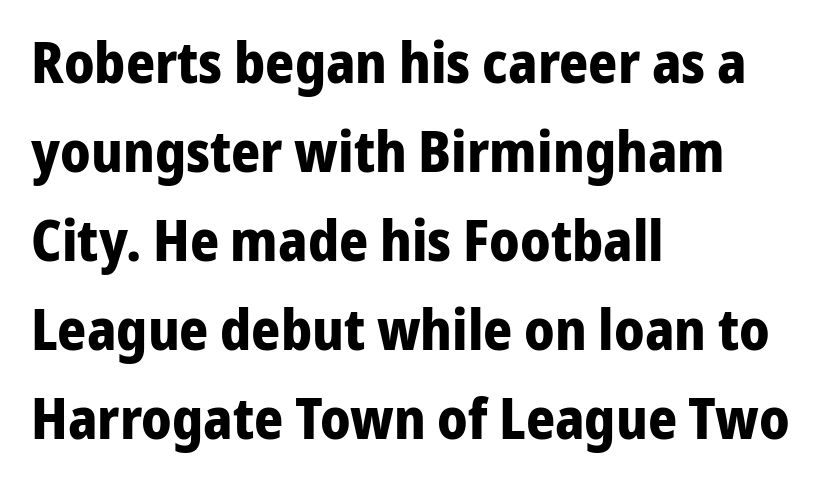
The image shows 56 px bold sans-serif type, upright; set left-aligned, normal line spacing (1.59x), normal letter spacing, not underlined; low stroke contrast and a medium x-height.
